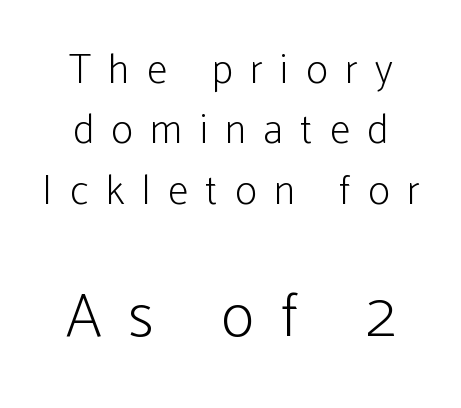
Q: Is the text bold? A: No.
Q: Is the text italic (slanted)? A: No, it is upright.
Q: Is the typeface a serif or a sans-serif typeface? A: Sans-serif.
Q: Is the text underlined? A: No.
Q: How is the paragraph aligned? A: Centered.
Q: Is the spacing between letters normal or unusually wide? A: Unusually wide.
Q: Is the spacing between lines tight, normal or loose? A: Normal.
Q: Which block of text is set in a larger size, the first (top) or the second (bottom)? A: The second (bottom) one.
Q: Width (condensed, normal, or wide)? A: Condensed.
Q: Stroke contrast? A: Low.
Q: x-height? A: Medium.
Q: Monospaced? A: No.
